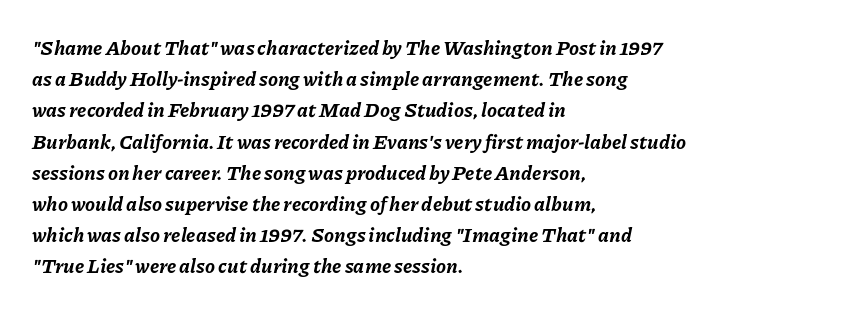
{"italic": "yes", "lean": "right", "slant_degrees": 11, "bold": "yes", "underline": "no", "align": "left", "line_spacing": "normal", "line_spacing_ratio": 1.56, "letter_spacing": "normal", "letter_spacing_em": 0.0, "glyph_px": 20}
